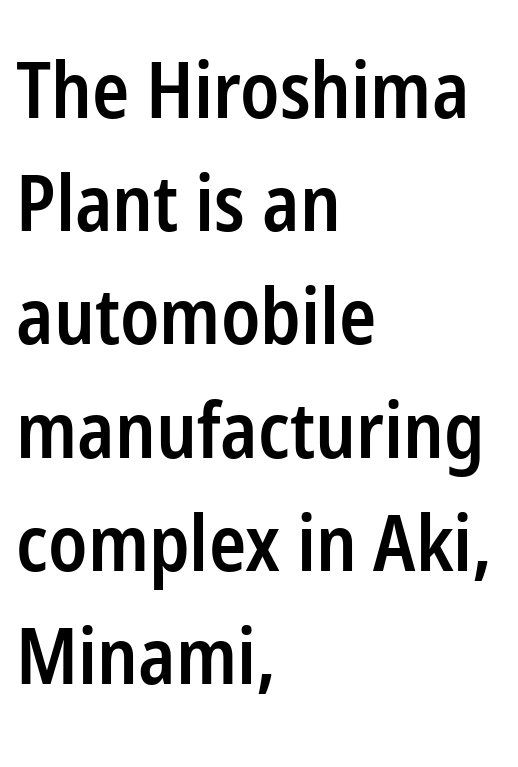
Firm but not heavy-handed strokes: this text is semibold. Look at the tracking — it's just the regular setting, nothing added. This is sans-serif lettering, the kind often seen on screens and signage. Check the space under the baseline: it is left empty.
